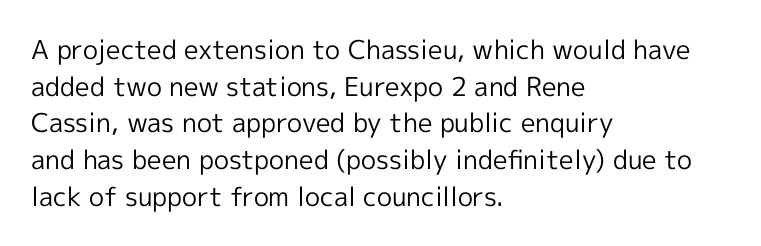
In CSS terms this would be text-align: left. The words here are not underlined. The font is comparable to plain body text, perhaps lighter. Every character sits straight up, as roman type does. The vertical gap from one line to the next is medium. Compared with typical body copy, the letter spacing here is the same.
